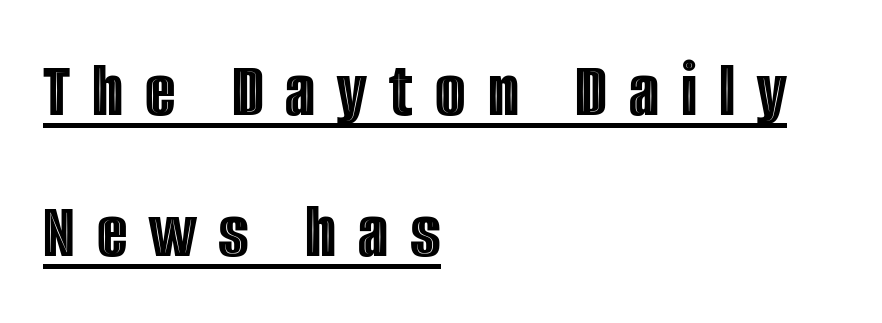
The image shows 79 px condensed type, upright; set left-aligned, line spacing 1.78x, unusually wide letter spacing (+0.28 em), underlined; a large x-height.
